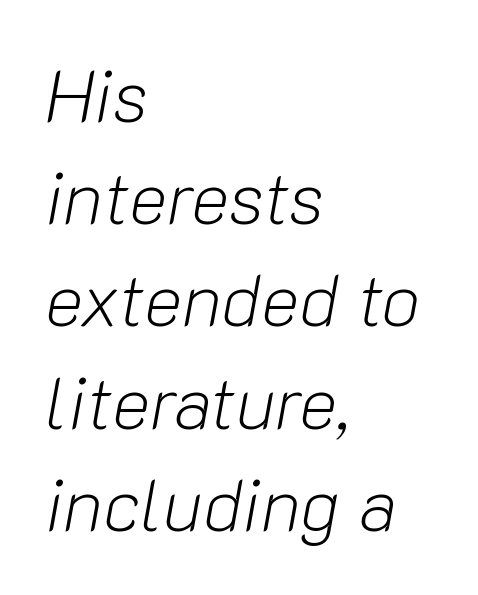
Only glyphs here, with clear space below each row. This is oblique type, the kind used for emphasis or titles. Is there much room between lines? A standard amount, neither cramped nor airy. The face used here is rendered with its standard letterfit.
